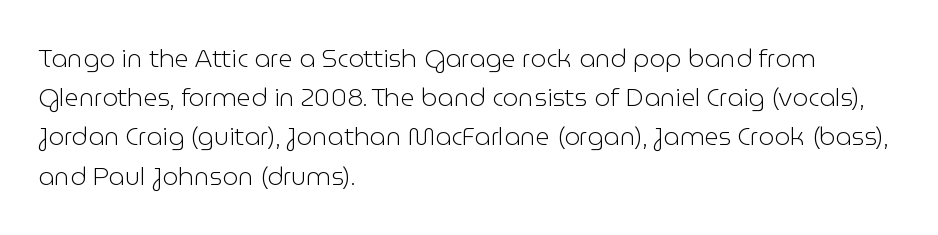
{"italic": "no", "bold": "no", "underline": "no", "align": "left", "line_spacing": "normal", "line_spacing_ratio": 1.57, "letter_spacing": "normal", "letter_spacing_em": 0.0, "glyph_px": 25}
